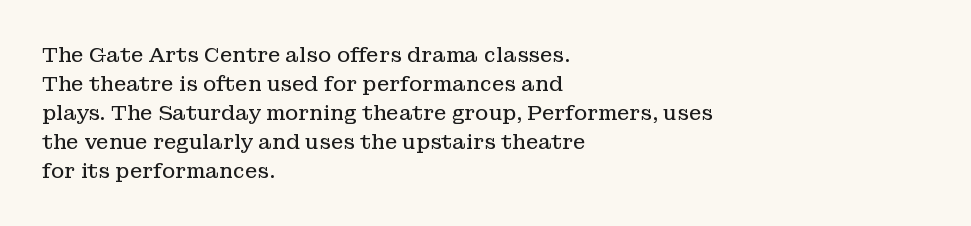
{"italic": "no", "bold": "no", "underline": "no", "align": "left", "line_spacing": "normal", "line_spacing_ratio": 1.45, "letter_spacing": "normal", "letter_spacing_em": 0.0, "glyph_px": 20}
